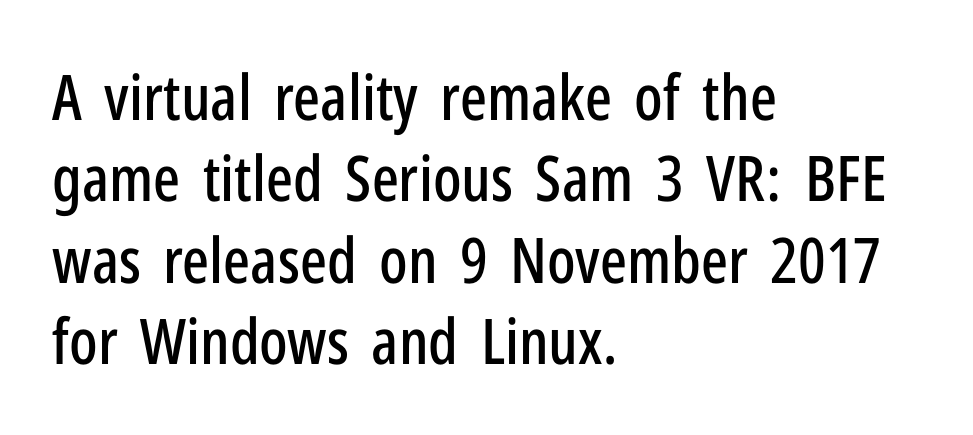
Q: Is the text italic (slanted)? A: No, it is upright.
Q: Is the typeface a serif or a sans-serif typeface? A: Sans-serif.
Q: Is the text underlined? A: No.
Q: How is the paragraph aligned? A: Left-aligned.
Q: Is the spacing between letters normal or unusually wide? A: Normal.
Q: Is the spacing between lines tight, normal or loose? A: Normal.
Q: Width (condensed, normal, or wide)? A: Condensed.
Q: Stroke contrast? A: Low.
Q: x-height? A: Medium.
Q: Monospaced? A: No.
